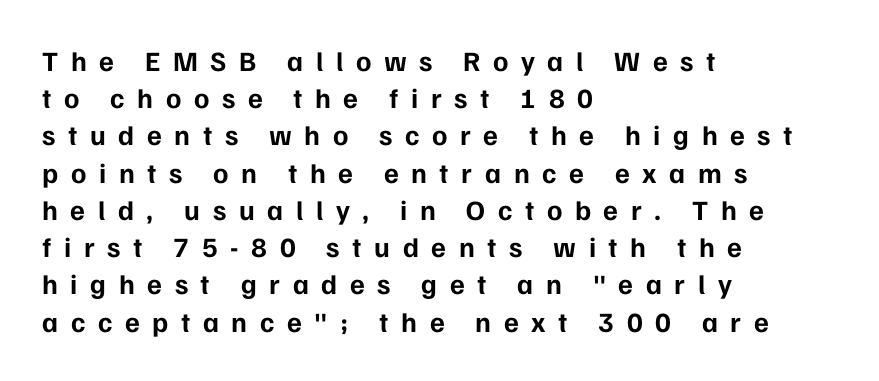
{"serif": "no", "italic": "no", "bold": "yes", "weight": "bold", "width": "normal", "stroke_contrast": "low", "x_height": "medium", "monospaced": "no", "underline": "no", "align": "left", "line_spacing": "normal", "line_spacing_ratio": 1.33, "letter_spacing": "wide", "letter_spacing_em": 0.45, "glyph_px": 28}
